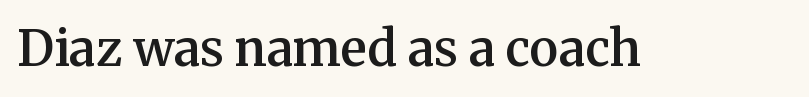
Ordinary non-slanted type is in use. Spacing verdict: proportional, widths tailored to each character. Unlike a clean sans, this face finishes its strokes with serifs. Characters follow at the spacing the type designer built in.
